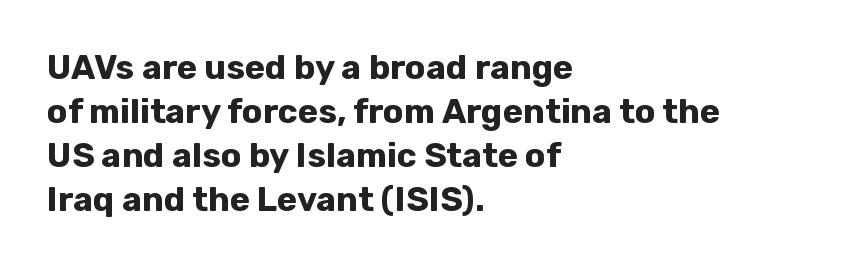
Q: Is the text bold? A: Yes.
Q: Is the text italic (slanted)? A: No, it is upright.
Q: Is the typeface a serif or a sans-serif typeface? A: Sans-serif.
Q: Is the text underlined? A: No.
Q: How is the paragraph aligned? A: Left-aligned.
Q: Is the spacing between letters normal or unusually wide? A: Normal.
Q: Is the spacing between lines tight, normal or loose? A: Normal.
Q: Width (condensed, normal, or wide)? A: Normal.
Q: Stroke contrast? A: Low.
Q: x-height? A: Medium.
Q: Monospaced? A: No.
